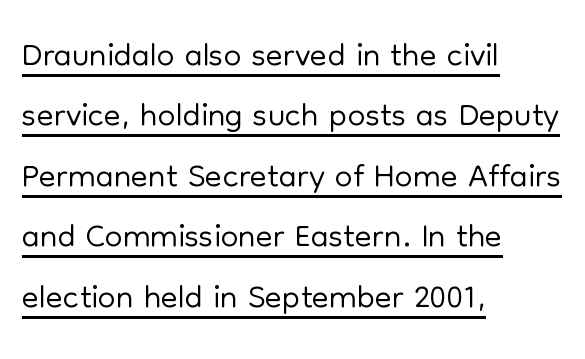
{"serif": "no", "italic": "no", "bold": "no", "weight": "light", "width": "normal", "stroke_contrast": "low", "x_height": "medium", "monospaced": "no", "underline": "yes", "align": "left", "line_spacing_ratio": 1.21, "letter_spacing": "normal", "letter_spacing_em": 0.0, "glyph_px": 50}
